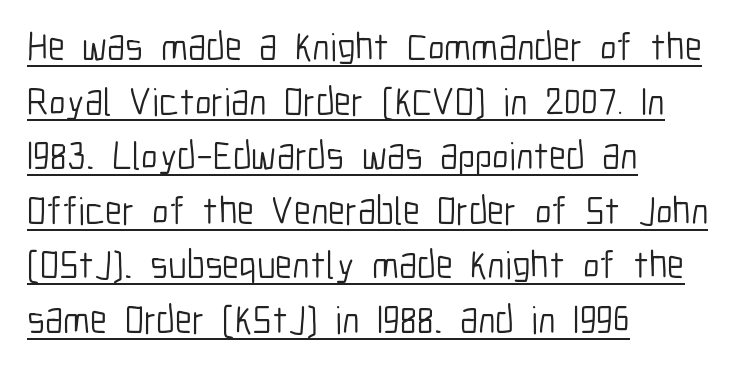
Q: Is the text bold? A: No.
Q: Is the text italic (slanted)? A: No, it is upright.
Q: Is the typeface a serif or a sans-serif typeface? A: Sans-serif.
Q: Is the text underlined? A: Yes.
Q: How is the paragraph aligned? A: Left-aligned.
Q: Is the spacing between letters normal or unusually wide? A: Normal.
Q: Is the spacing between lines tight, normal or loose? A: Normal.
Q: Width (condensed, normal, or wide)? A: Condensed.
Q: Stroke contrast? A: Low.
Q: x-height? A: Medium.
Q: Monospaced? A: No.
